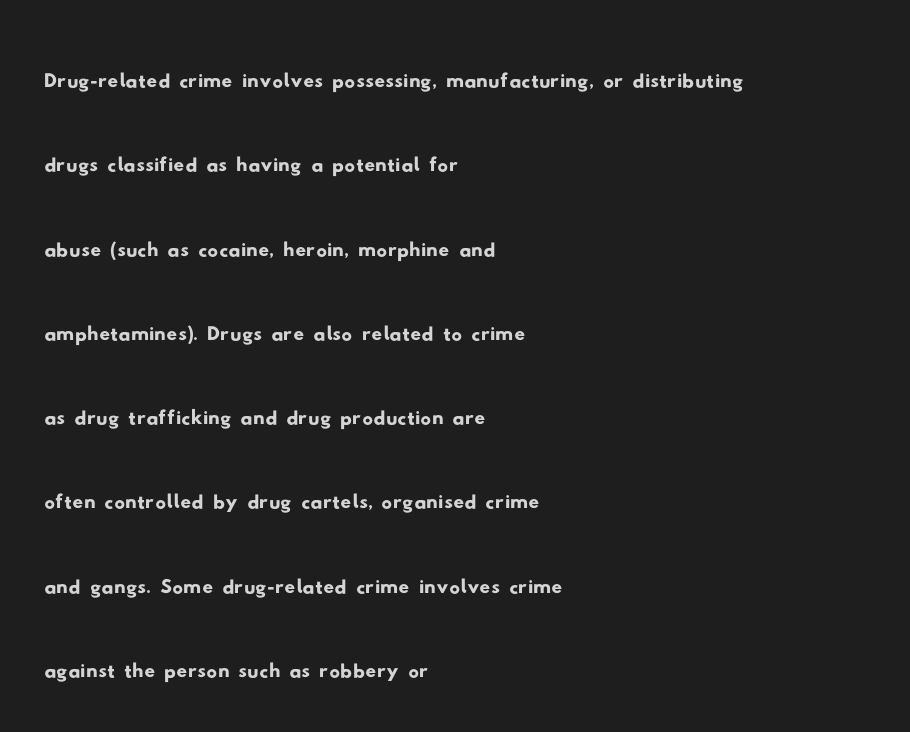
The image shows 53 px wide sans-serif type; set left-aligned, normal line spacing (1.59x), normal letter spacing, not underlined; low stroke contrast and a small x-height.
